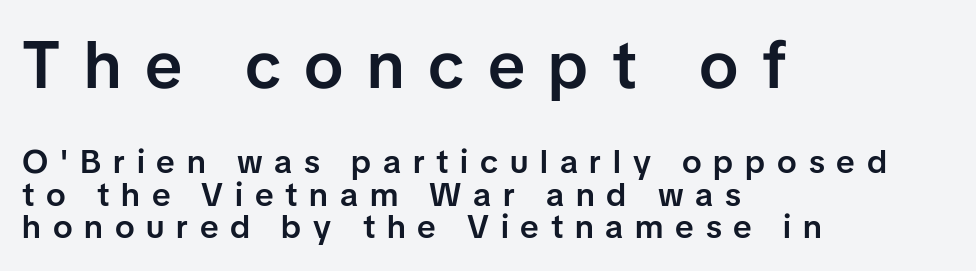
Q: Is the text bold? A: Semi-bold.
Q: Is the text italic (slanted)? A: No, it is upright.
Q: Is the typeface a serif or a sans-serif typeface? A: Sans-serif.
Q: Is the text underlined? A: No.
Q: How is the paragraph aligned? A: Left-aligned.
Q: Is the spacing between letters normal or unusually wide? A: Unusually wide.
Q: Is the spacing between lines tight, normal or loose? A: Tight.
Q: Which block of text is set in a larger size, the first (top) or the second (bottom)? A: The first (top) one.
Q: Width (condensed, normal, or wide)? A: Normal.
Q: Stroke contrast? A: Low.
Q: x-height? A: Medium.
Q: Monospaced? A: No.
